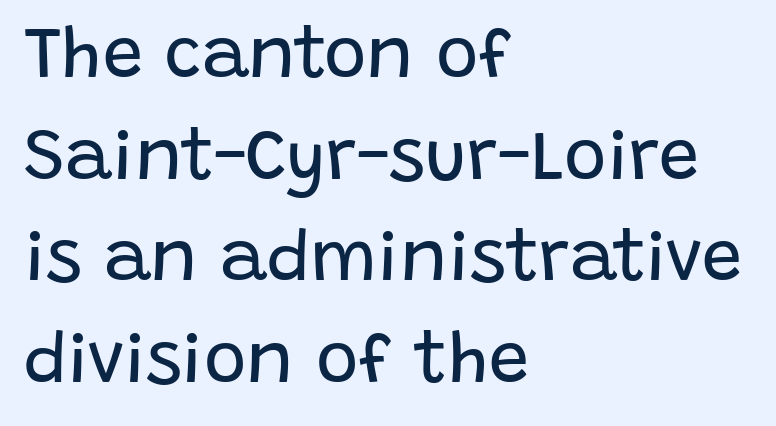
The image shows 72 px regular-weight sans-serif type, upright; set left-aligned, normal line spacing (1.41x), normal letter spacing, not underlined; low stroke contrast and a large x-height.
